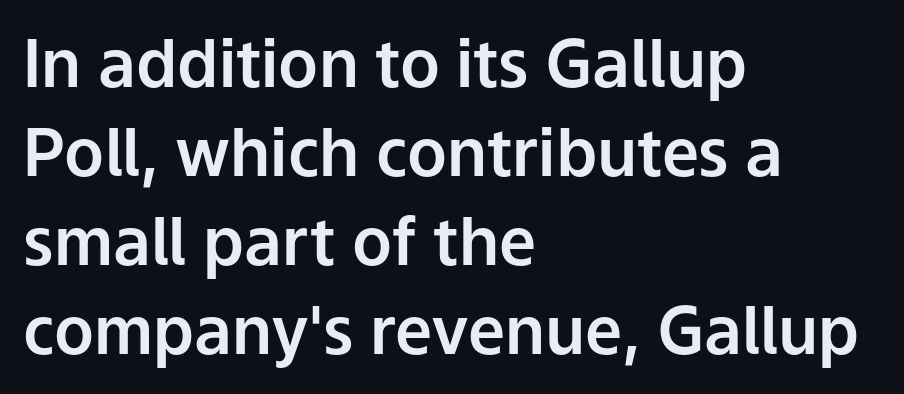
The rendering uses natural spacing where letterforms have individual widths. The passage shown is not underscored anywhere. The designer left line spacing at the default. Note: no serifs on the glyphs. This rendering leaves character spacing at its baseline value. The paragraph has a hard left edge and a soft right edge.
